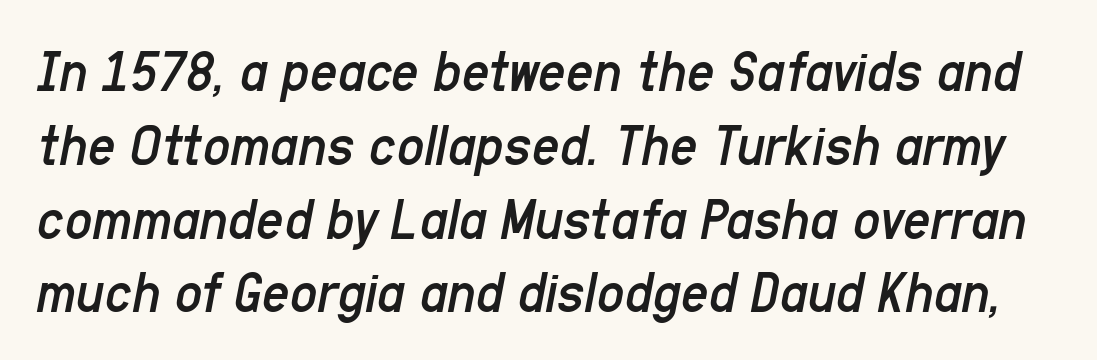
{"italic": "yes", "lean": "right", "slant_degrees": 11, "bold": "no", "weight": "regular", "width": "condensed", "stroke_contrast": "low", "x_height": "medium", "monospaced": "no", "underline": "no", "line_spacing_ratio": 1.23, "letter_spacing": "normal", "letter_spacing_em": 0.0, "glyph_px": 60}
